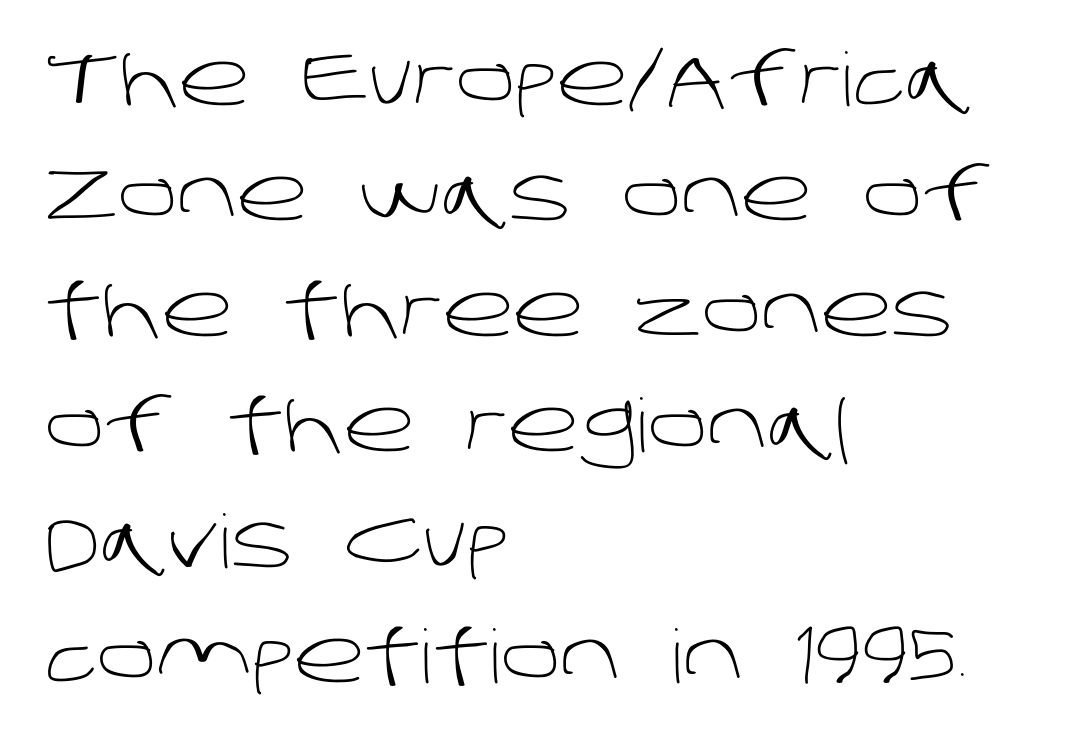
The gap between lines stays unmarked. No chunkiness to these letters — they're not bold. A typesetter would call this proportional, since set widths differ per character. Nothing unusual about the tracking: characters are spaced as the font intends. Observe the absence of serifs on each vertical stroke in this sample.
